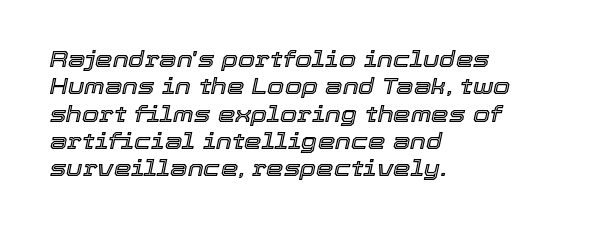
{"italic": "yes", "lean": "right", "slant_degrees": 12, "underline": "no", "align": "left", "line_spacing_ratio": 1.24, "letter_spacing": "normal", "letter_spacing_em": 0.0, "glyph_px": 22}
